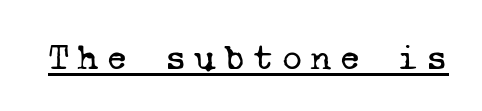
The image shows 37 px regular-weight serif type, monospaced; set unusually wide letter spacing (+0.2 em), underlined; low stroke contrast and a medium x-height.
